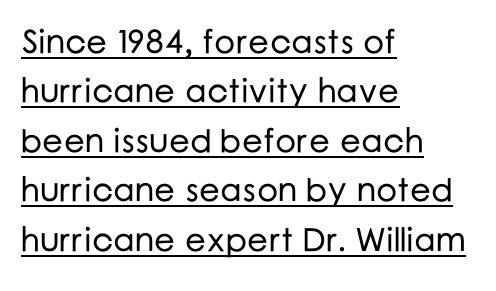
The image shows 33 px sans-serif type, upright; set left-aligned, normal line spacing (1.5x), normal letter spacing, underlined; low stroke contrast and a medium x-height.
